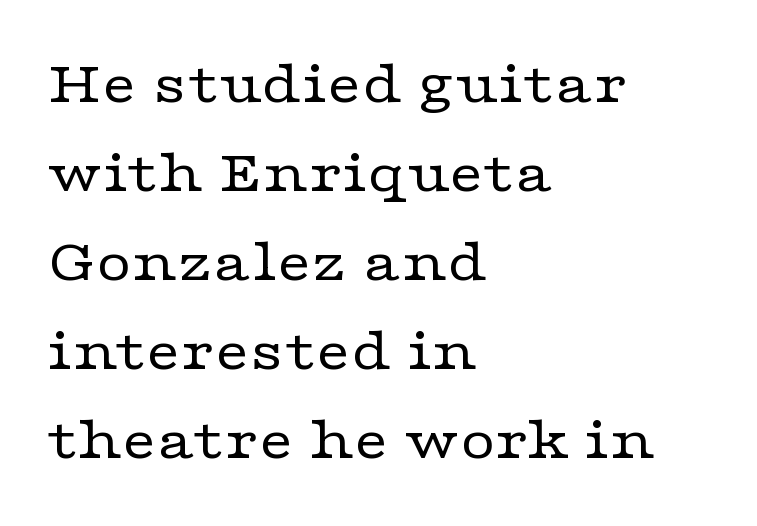
{"serif": "yes", "italic": "no", "bold": "no", "weight": "regular", "width": "wide", "stroke_contrast": "low", "x_height": "medium", "monospaced": "no", "underline": "no", "align": "left", "line_spacing": "normal", "line_spacing_ratio": 1.46, "letter_spacing": "normal", "letter_spacing_em": 0.0, "glyph_px": 61}
